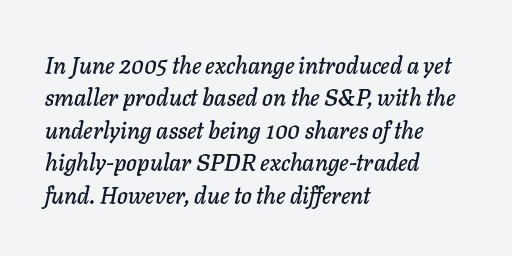
Q: Is the text italic (slanted)? A: Yes, it leans right by about 11 degrees.
Q: Is the text underlined? A: No.
Q: How is the paragraph aligned? A: Left-aligned.
Q: Is the spacing between letters normal or unusually wide? A: Normal.
Q: Is the spacing between lines tight, normal or loose? A: Normal.
